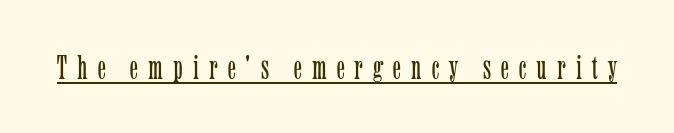
{"serif": "yes", "italic": "no", "bold": "no", "weight": "light", "width": "condensed", "stroke_contrast": "low", "x_height": "medium", "monospaced": "no", "underline": "yes", "letter_spacing": "wide", "letter_spacing_em": 0.3, "glyph_px": 34}
